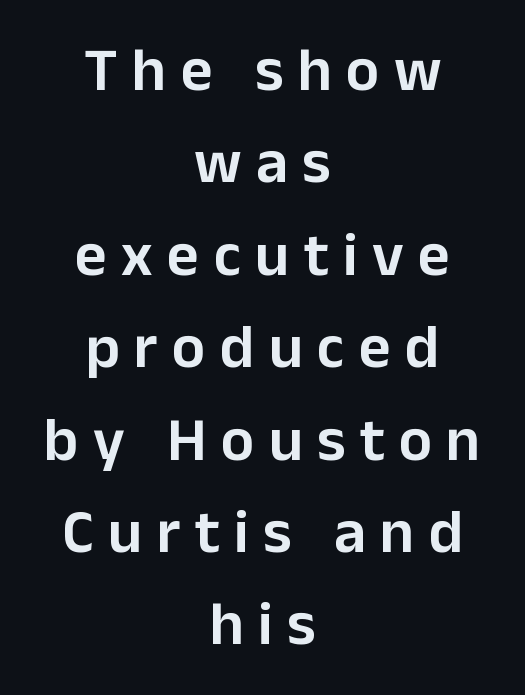
The face used here is a sans, in the tradition of grotesques and geometrics. The area under the type is left untouched. These lines stack symmetrically, like a column narrowing and widening about its center. This is the regular roman posture of the typeface. The letterforms stand isolated, each surrounded by extra space.
